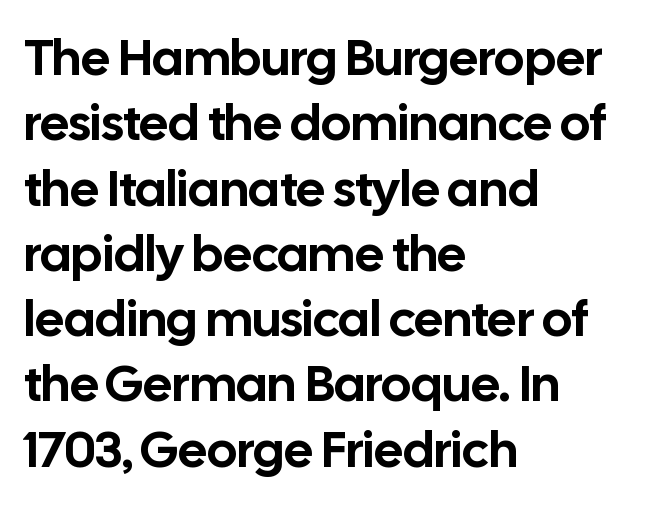
The image shows 51 px sans-serif type, upright; set left-aligned, normal line spacing (1.28x), normal letter spacing, not underlined; low stroke contrast and a medium x-height.
